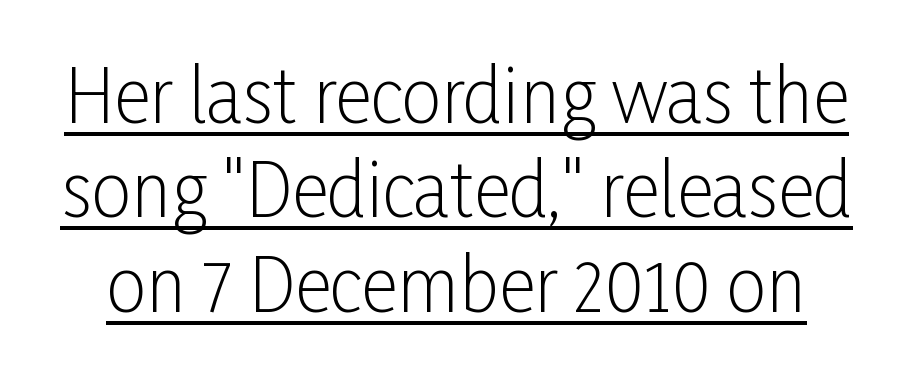
The image shows 72 px light, condensed sans-serif type, upright; set normal line spacing (1.31x), normal letter spacing, underlined; low stroke contrast and a medium x-height.
